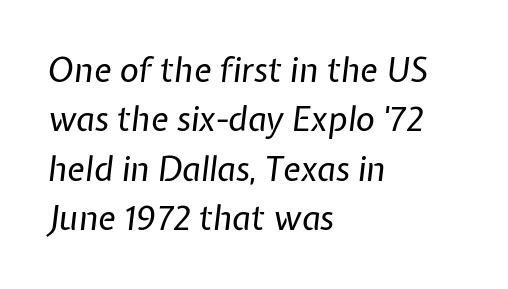
Q: Is the text bold? A: No.
Q: Is the text italic (slanted)? A: Yes, it leans right by about 7 degrees.
Q: Is the text underlined? A: No.
Q: How is the paragraph aligned? A: Left-aligned.
Q: Is the spacing between letters normal or unusually wide? A: Normal.
Q: Is the spacing between lines tight, normal or loose? A: Normal.
Q: Width (condensed, normal, or wide)? A: Normal.
Q: Stroke contrast? A: Low.
Q: x-height? A: Medium.
Q: Monospaced? A: No.
